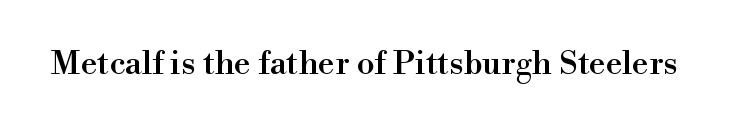
The image shows 33 px serif type, upright; set normal letter spacing, not underlined; high stroke contrast and a small x-height.
